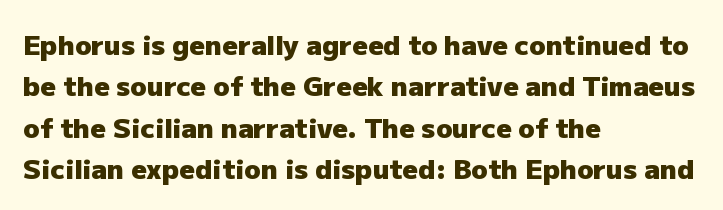
{"italic": "no", "bold": "yes", "underline": "no", "align": "left", "line_spacing": "normal", "line_spacing_ratio": 1.53, "letter_spacing": "normal", "letter_spacing_em": 0.0, "glyph_px": 27}
